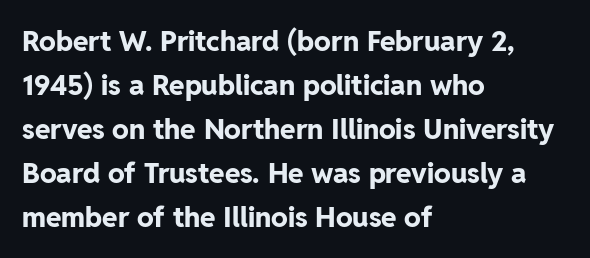
Q: Is the text bold? A: Yes.
Q: Is the text italic (slanted)? A: No, it is upright.
Q: Is the typeface a serif or a sans-serif typeface? A: Sans-serif.
Q: Is the text underlined? A: No.
Q: How is the paragraph aligned? A: Left-aligned.
Q: Is the spacing between letters normal or unusually wide? A: Normal.
Q: Is the spacing between lines tight, normal or loose? A: Normal.
Q: Width (condensed, normal, or wide)? A: Normal.
Q: Stroke contrast? A: Low.
Q: x-height? A: Medium.
Q: Monospaced? A: No.
